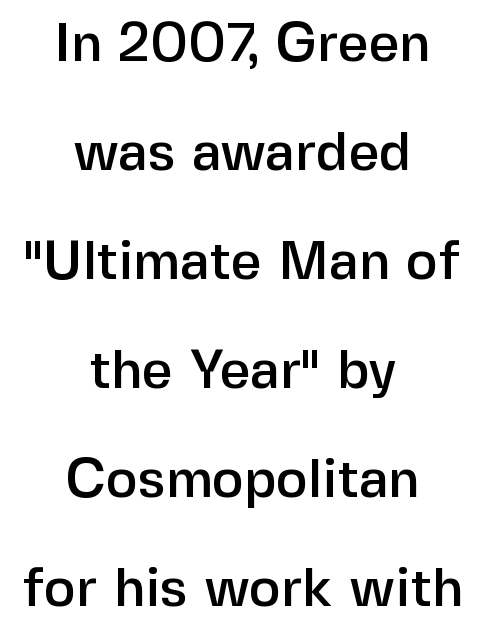
{"serif": "no", "italic": "no", "width": "normal", "stroke_contrast": "low", "x_height": "medium", "monospaced": "no", "underline": "no", "align": "center", "line_spacing": "loose", "line_spacing_ratio": 2.02, "letter_spacing": "normal", "letter_spacing_em": 0.0, "glyph_px": 54}
